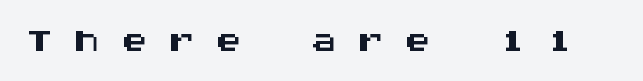
The image shows 55 px wide sans-serif type, upright, monospaced; set unusually wide letter spacing (+0.36 em), not underlined; medium stroke contrast and a large x-height.
